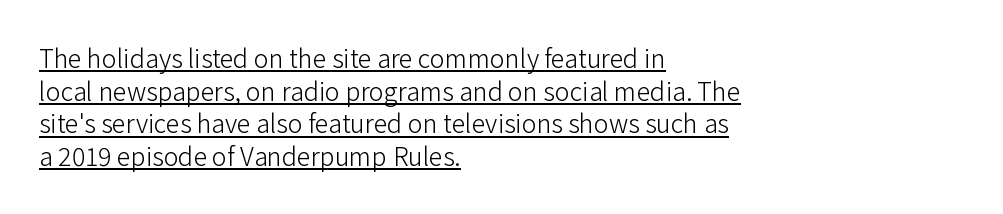
Weight class: somewhere from thin through regular. Check the space under the baseline: a stroke is drawn there. The space between consecutive lines is moderate. A roman cut, with each character standing at attention. Each line starts at the same left margin while the right side varies. No extra tracking has been applied to these lines.
